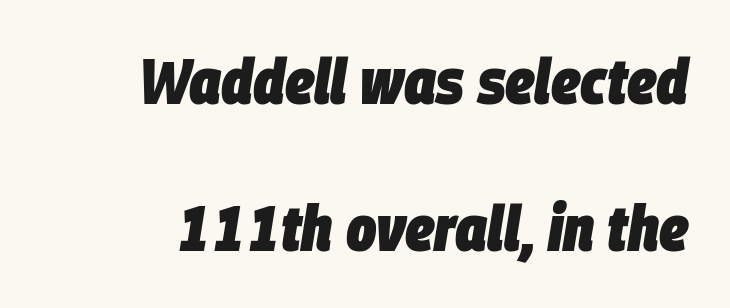
{"italic": "yes", "lean": "right", "slant_degrees": 9, "bold": "yes", "weight": "heavy", "width": "condensed", "stroke_contrast": "low", "x_height": "large", "monospaced": "no", "underline": "no", "line_spacing": "loose", "line_spacing_ratio": 2.29, "letter_spacing": "normal", "letter_spacing_em": 0.0, "glyph_px": 64}
